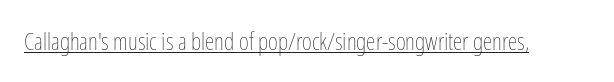
{"italic": "no", "bold": "no", "underline": "yes", "letter_spacing": "normal", "letter_spacing_em": 0.0, "glyph_px": 24}
